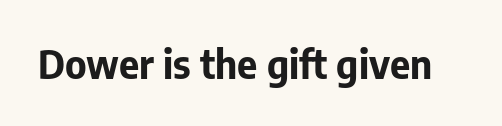
{"serif": "no", "italic": "no", "bold": "yes", "weight": "bold", "width": "normal", "stroke_contrast": "low", "x_height": "medium", "monospaced": "no", "underline": "no", "letter_spacing": "normal", "letter_spacing_em": 0.0, "glyph_px": 39}
